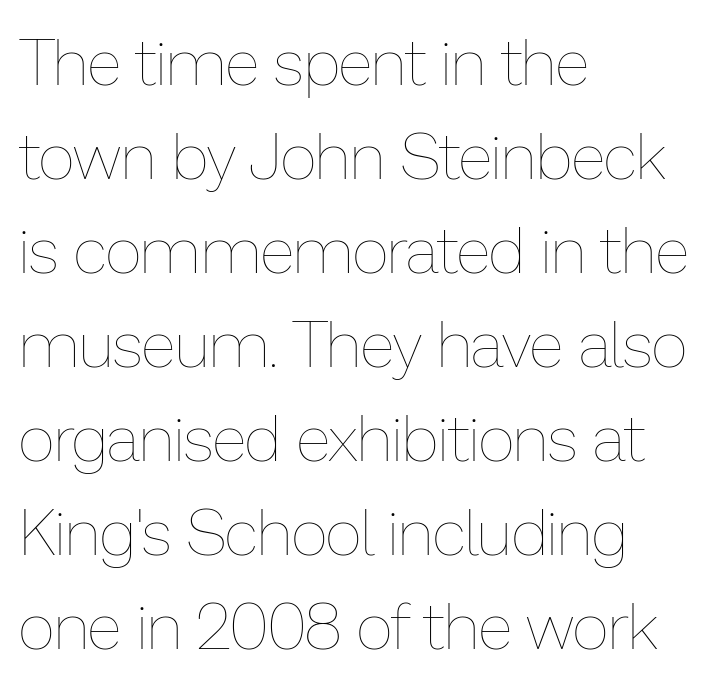
The image shows 64 px thin type, upright; set left-aligned, normal line spacing (1.47x), normal letter spacing, not underlined; low stroke contrast and a medium x-height.
